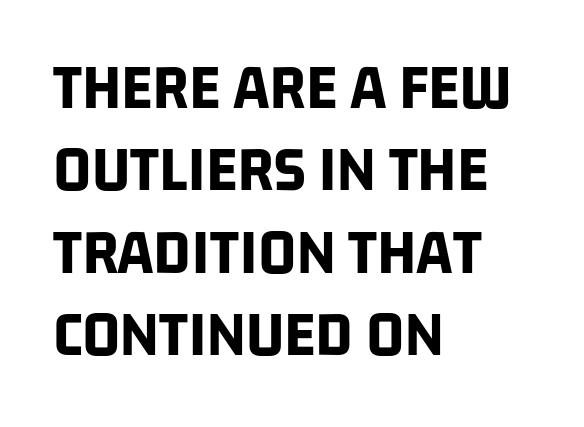
The image shows 66 px bold, condensed sans-serif type; set left-aligned, normal line spacing (1.25x), normal letter spacing, not underlined; low stroke contrast and a large x-height.
